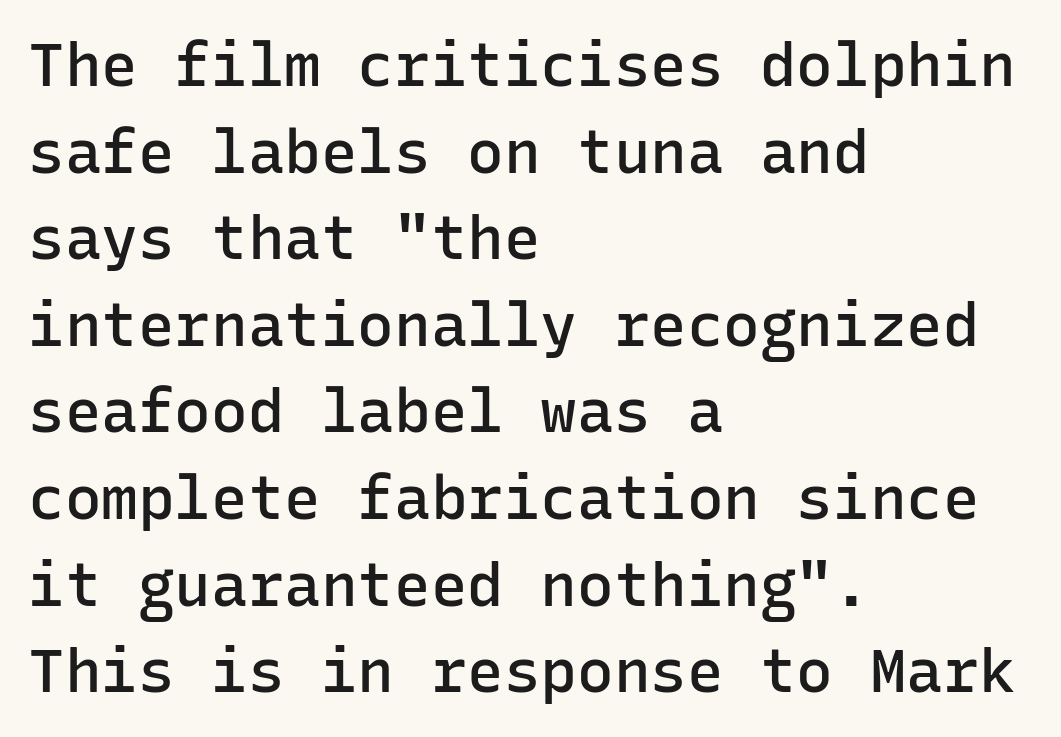
The image shows 61 px semibold sans-serif type, upright, monospaced; set left-aligned, normal line spacing (1.42x), normal letter spacing, not underlined; low stroke contrast and a medium x-height.
